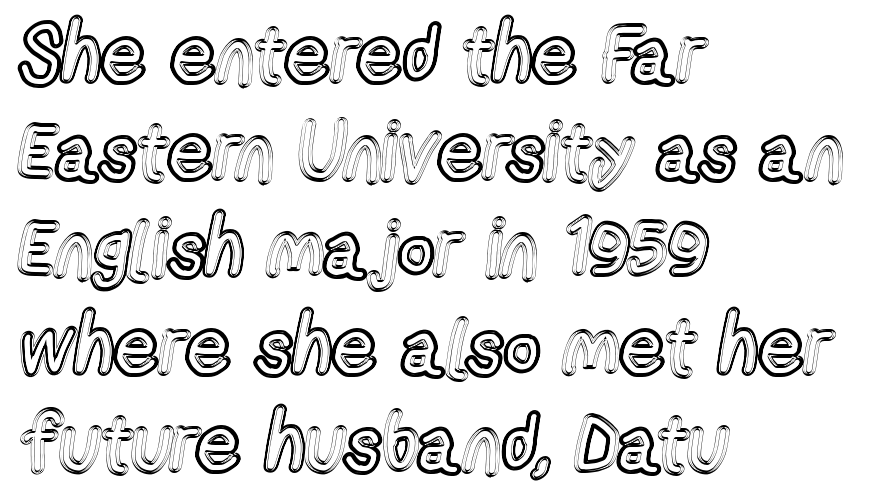
The image shows 79 px condensed type; set left-aligned, line spacing 1.23x, normal letter spacing, not underlined; a medium x-height.
